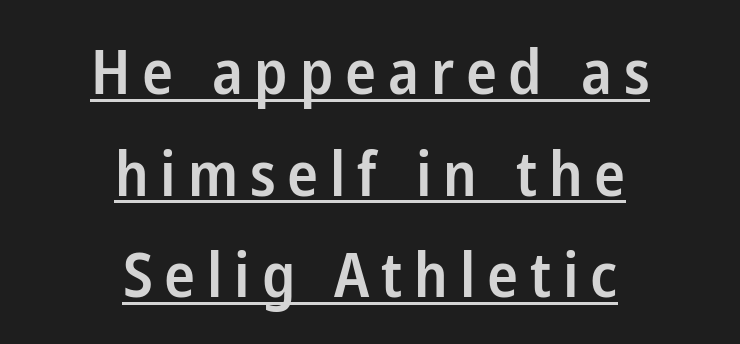
{"serif": "no", "italic": "no", "bold": "semi", "weight": "semibold", "width": "condensed", "stroke_contrast": "low", "x_height": "medium", "monospaced": "no", "underline": "yes", "align": "center", "line_spacing": "normal", "line_spacing_ratio": 1.64, "glyph_px": 62}
